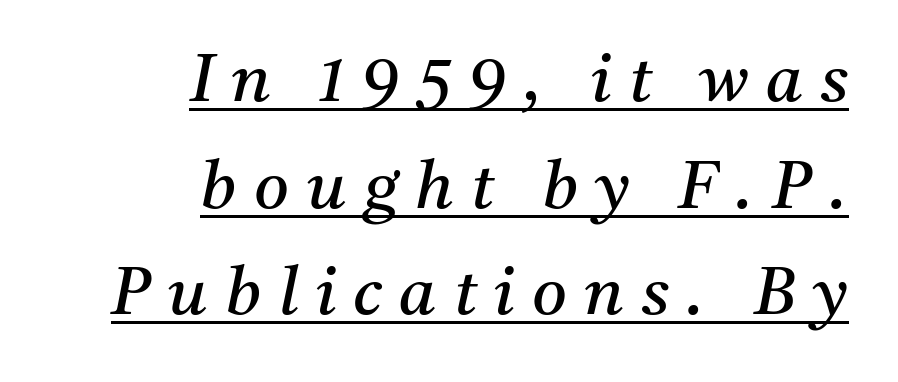
The image shows 67 px regular-weight serif type, italic (leaning right); set right-aligned, normal line spacing (1.59x), unusually wide letter spacing (+0.26 em), underlined; medium stroke contrast and a medium x-height.
